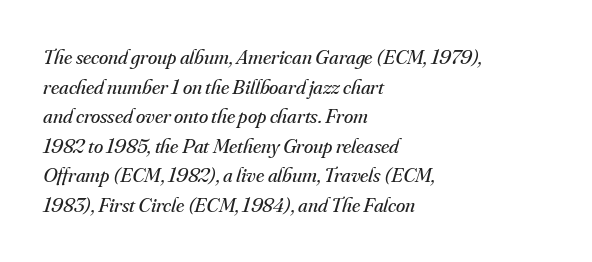
The image shows 21 px text type, italic (leaning right); set left-aligned, normal line spacing (1.41x), normal letter spacing, not underlined.
